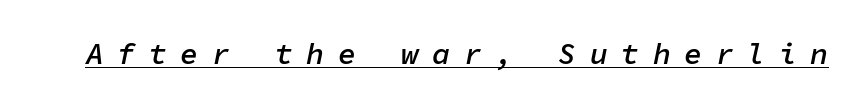
Think of a typewriter: that constant character pitch is what you see here. The letters are semibold — heavier than regular but short of a full bold. A typesetter would mark this as italic. The horizontal fit of the characters is loose and conspicuously gappy. The sample's only ornament is a line tracing under the words.
